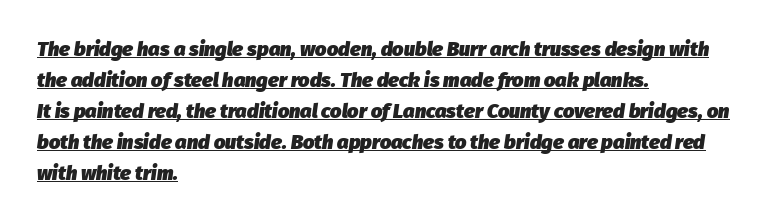
Q: Is the text bold? A: Yes.
Q: Is the text italic (slanted)? A: Yes, it leans right by about 8 degrees.
Q: Is the text underlined? A: Yes.
Q: How is the paragraph aligned? A: Left-aligned.
Q: Is the spacing between letters normal or unusually wide? A: Normal.
Q: Is the spacing between lines tight, normal or loose? A: Normal.
